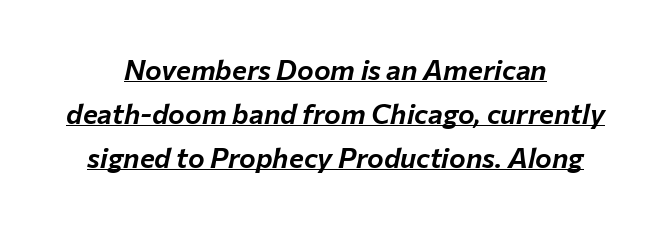
{"italic": "yes", "lean": "right", "slant_degrees": 12, "width": "normal", "stroke_contrast": "low", "x_height": "medium", "monospaced": "no", "underline": "yes", "align": "center", "line_spacing": "normal", "line_spacing_ratio": 1.57, "letter_spacing": "normal", "letter_spacing_em": 0.0, "glyph_px": 28}
